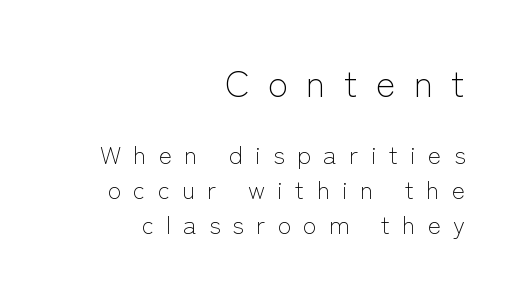
Q: Is the text bold? A: No.
Q: Is the text italic (slanted)? A: No, it is upright.
Q: Is the typeface a serif or a sans-serif typeface? A: Sans-serif.
Q: Is the text underlined? A: No.
Q: How is the paragraph aligned? A: Right-aligned.
Q: Is the spacing between letters normal or unusually wide? A: Unusually wide.
Q: Is the spacing between lines tight, normal or loose? A: Normal.
Q: Which block of text is set in a larger size, the first (top) or the second (bottom)? A: The first (top) one.
Q: Width (condensed, normal, or wide)? A: Normal.
Q: Stroke contrast? A: Low.
Q: x-height? A: Medium.
Q: Monospaced? A: No.
